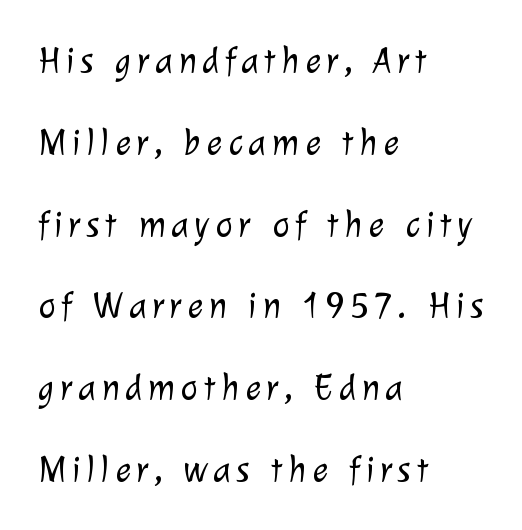
{"serif": "no", "bold": "no", "weight": "light", "width": "normal", "stroke_contrast": "low", "x_height": "medium", "monospaced": "no", "underline": "no", "align": "left", "line_spacing": "loose", "line_spacing_ratio": 2.21, "glyph_px": 37}
